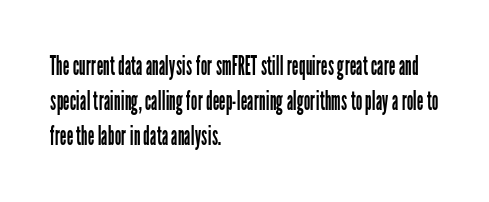
{"italic": "no", "bold": "no", "underline": "no", "align": "left", "line_spacing": "normal", "line_spacing_ratio": 1.34, "letter_spacing": "normal", "letter_spacing_em": 0.0, "glyph_px": 26}
